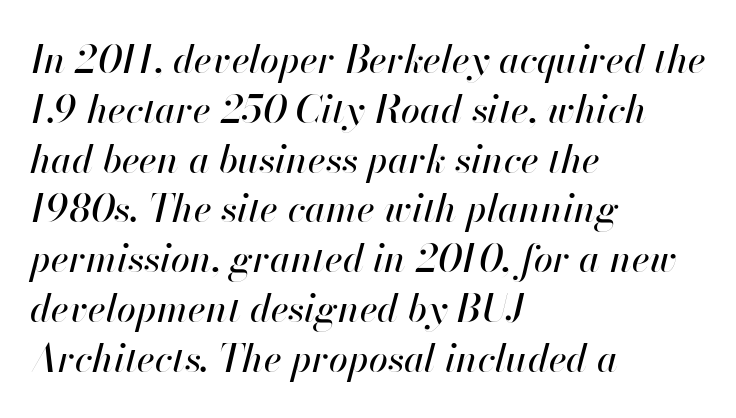
Q: Is the text italic (slanted)? A: Yes, it leans right by about 13 degrees.
Q: Is the text underlined? A: No.
Q: How is the paragraph aligned? A: Left-aligned.
Q: Is the spacing between letters normal or unusually wide? A: Normal.
Q: Is the spacing between lines tight, normal or loose? A: Normal.
Q: Width (condensed, normal, or wide)? A: Normal.
Q: Stroke contrast? A: High.
Q: x-height? A: Small.
Q: Monospaced? A: No.
